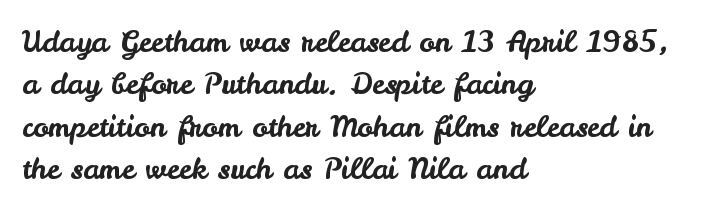
The image shows 29 px sans-serif type; set left-aligned, normal line spacing (1.46x), normal letter spacing, not underlined; low stroke contrast and a small x-height.
